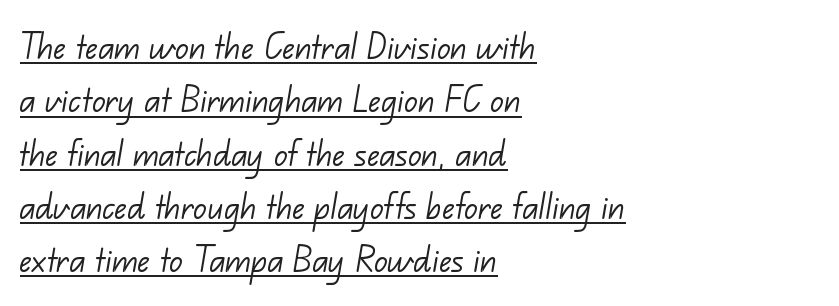
Q: Is the text bold? A: No.
Q: Is the typeface a serif or a sans-serif typeface? A: Sans-serif.
Q: Is the text underlined? A: Yes.
Q: How is the paragraph aligned? A: Left-aligned.
Q: Is the spacing between letters normal or unusually wide? A: Normal.
Q: Is the spacing between lines tight, normal or loose? A: Normal.
Q: Width (condensed, normal, or wide)? A: Normal.
Q: Stroke contrast? A: Low.
Q: x-height? A: Small.
Q: Monospaced? A: No.
